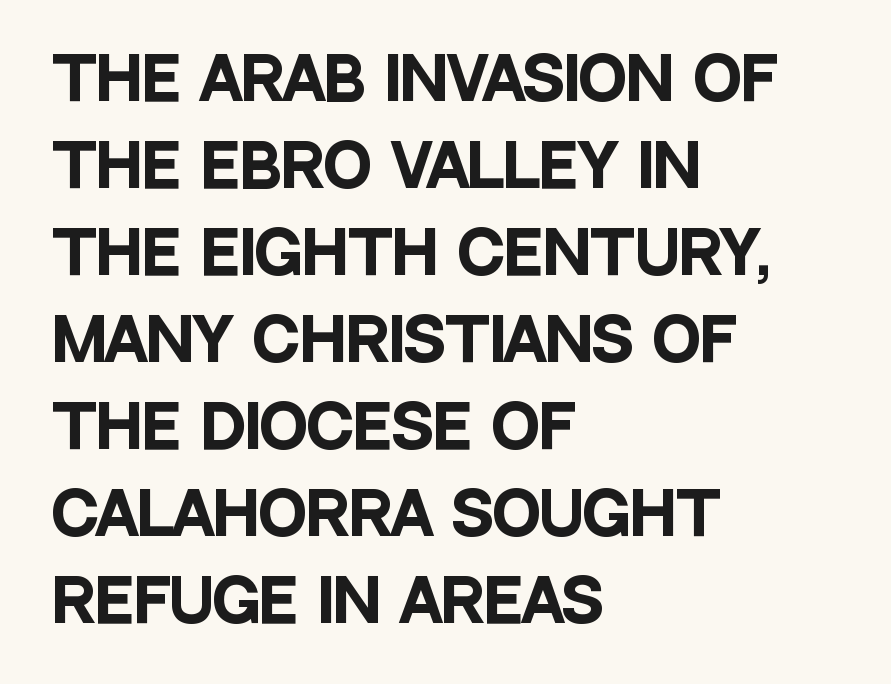
The image shows 58 px heavy, condensed sans-serif type, upright; set left-aligned, normal line spacing (1.5x), normal letter spacing, not underlined; low stroke contrast and a large x-height.
